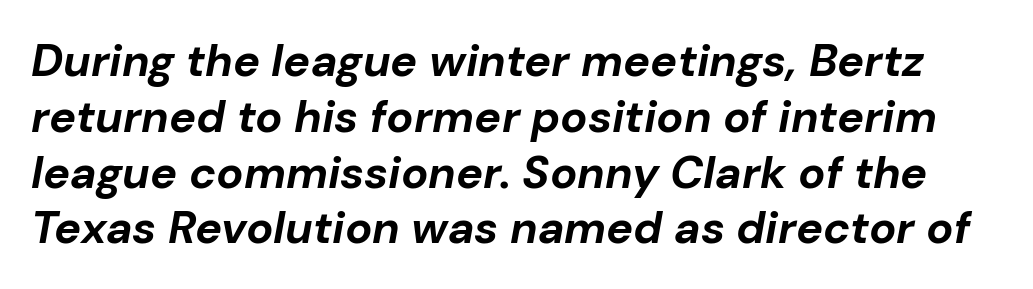
This is heavy type, rendered in bold. The whole block is typeset with a tilt. The gaps between neighbouring characters are ordinary and unremarkable. Do the characters align in a grid? No, the font is proportional.
